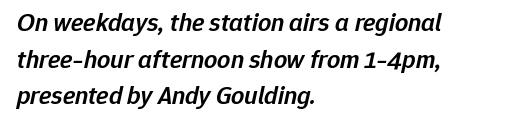
Q: Is the text bold? A: Semi-bold.
Q: Is the text italic (slanted)? A: Yes, it leans right by about 12 degrees.
Q: Is the text underlined? A: No.
Q: How is the paragraph aligned? A: Left-aligned.
Q: Is the spacing between letters normal or unusually wide? A: Normal.
Q: Is the spacing between lines tight, normal or loose? A: Normal.
